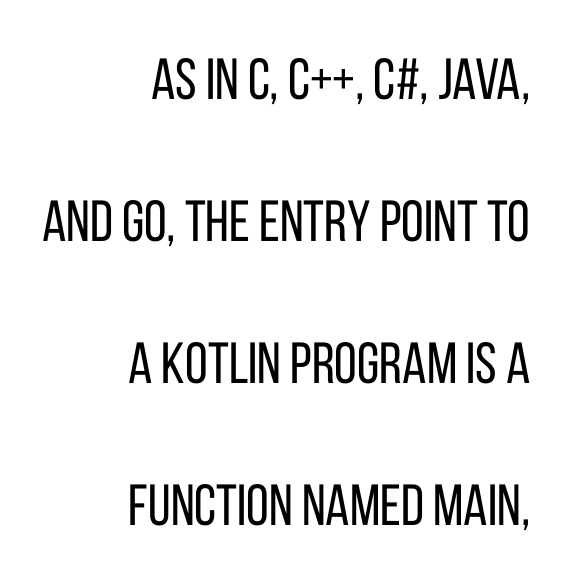
{"serif": "no", "italic": "no", "bold": "no", "weight": "regular", "width": "condensed", "stroke_contrast": "low", "x_height": "large", "monospaced": "no", "underline": "no", "align": "right", "line_spacing": "loose", "line_spacing_ratio": 2.45, "letter_spacing": "normal", "letter_spacing_em": 0.0, "glyph_px": 58}
